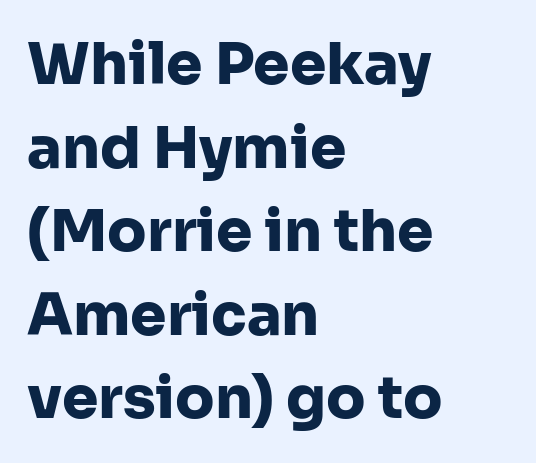
{"serif": "no", "italic": "no", "bold": "yes", "weight": "heavy", "width": "normal", "stroke_contrast": "low", "x_height": "medium", "monospaced": "no", "underline": "no", "align": "left", "line_spacing": "normal", "line_spacing_ratio": 1.44, "letter_spacing": "normal", "letter_spacing_em": 0.0, "glyph_px": 58}
